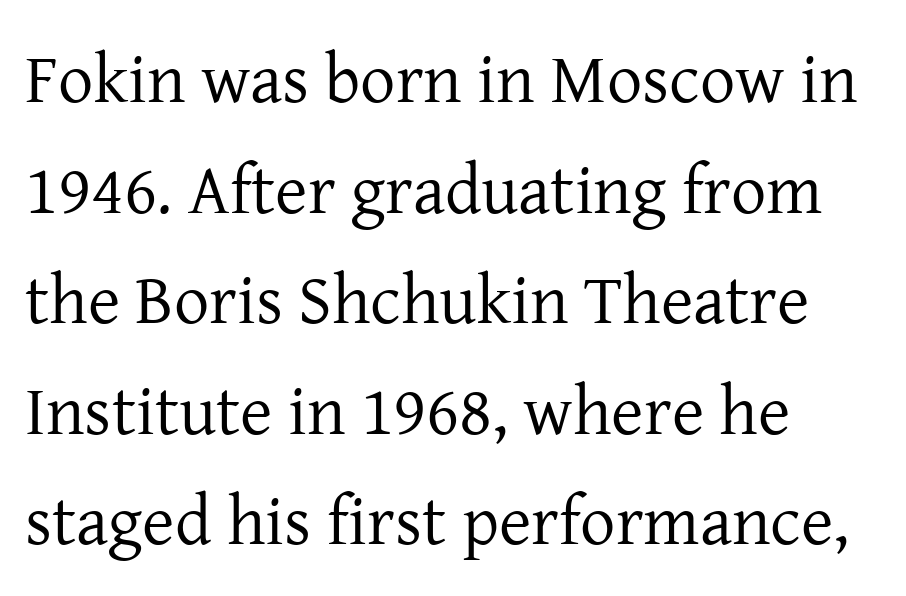
The image shows 70 px regular-weight serif type, upright; set left-aligned, normal line spacing (1.58x), normal letter spacing, not underlined; low stroke contrast and a medium x-height.
